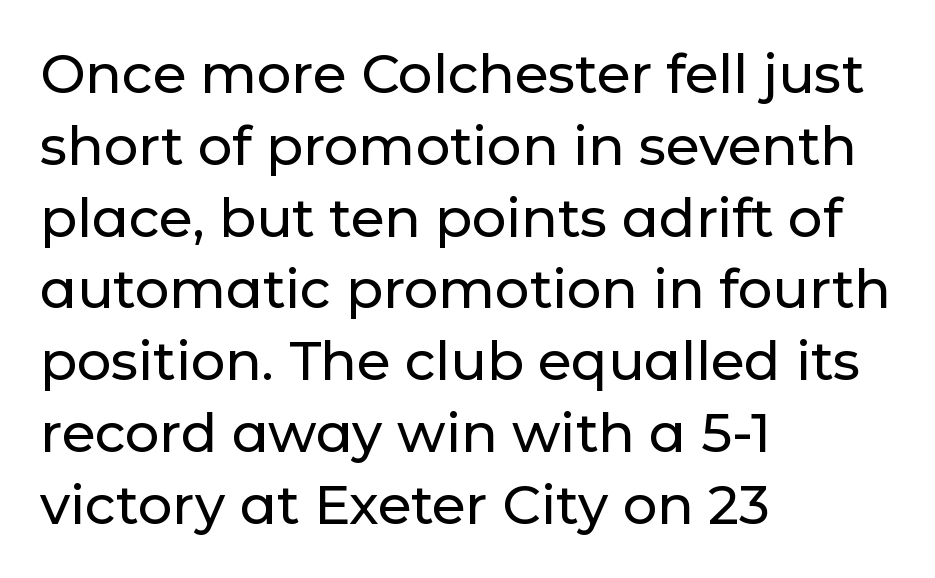
The space directly below the letters is spotless. Notice how the stems are strictly vertical — no italics here. Does the type have serifs? No, each stem ends abruptly. Where is the straight margin? On the left.
